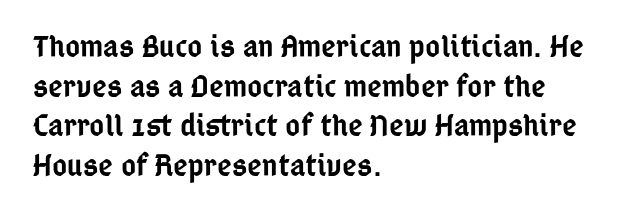
{"serif": "no", "italic": "no", "bold": "semi", "weight": "semibold", "width": "condensed", "stroke_contrast": "low", "x_height": "medium", "monospaced": "no", "underline": "no", "align": "left", "line_spacing_ratio": 1.24, "letter_spacing": "normal", "letter_spacing_em": 0.0, "glyph_px": 32}
